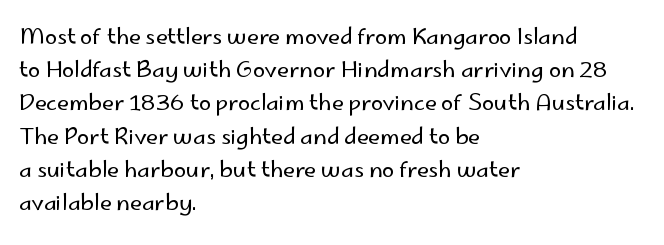
{"italic": "no", "bold": "no", "underline": "no", "align": "left", "line_spacing": "normal", "line_spacing_ratio": 1.51, "letter_spacing": "normal", "letter_spacing_em": 0.0, "glyph_px": 22}
